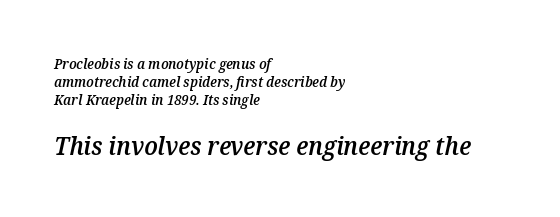
The image shows 25 px text type, italic (leaning right); set left-aligned, normal line spacing (1.28x), normal letter spacing, not underlined; the second (bottom) block is 1.79x larger.
